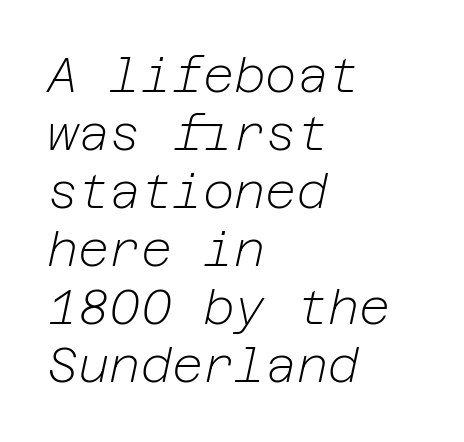
The strokes are not fattened; the text isn't bold. The line texture is even and compact thanks to regular tracking. Descender tails drop into unmarked territory. Visually the block forms a straight wall on the left and a jagged coastline on the right. It's the slanting kind of type.
